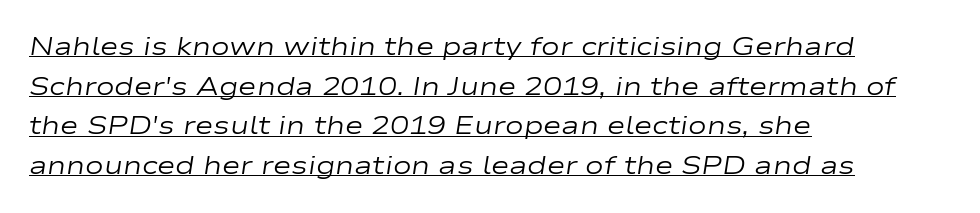
Q: Is the text bold? A: No.
Q: Is the text italic (slanted)? A: Yes, it leans right by about 9 degrees.
Q: Is the text underlined? A: Yes.
Q: How is the paragraph aligned? A: Left-aligned.
Q: Is the spacing between letters normal or unusually wide? A: Normal.
Q: Is the spacing between lines tight, normal or loose? A: Normal.
